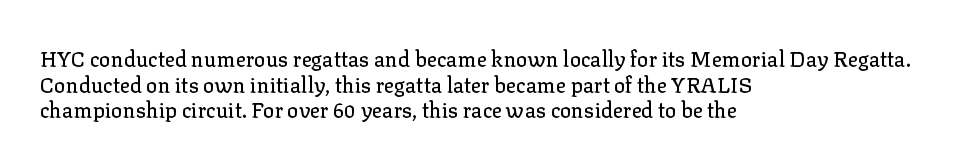
The image shows 21 px text type, upright; set left-aligned, line spacing 1.22x, normal letter spacing, not underlined.
